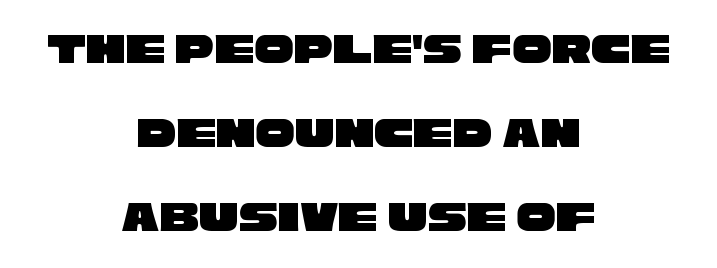
A typesetter would call this proportional, since set widths differ per character. Just letters on the line, the space beneath them empty. This rendering uses center alignment, leaving both contours irregular but symmetric. Words appear dense and cohesive because spacing is normal.
